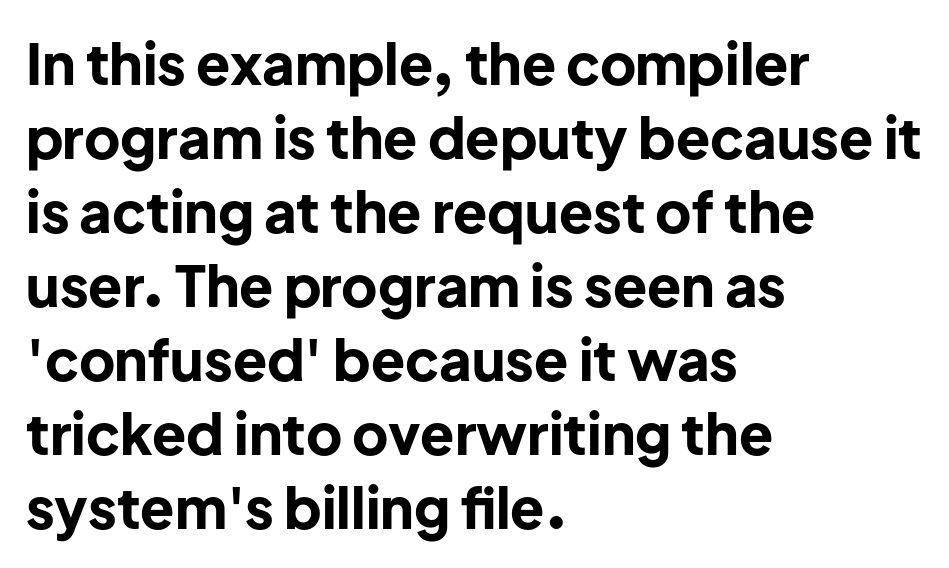
A typesetter would call this proportional, since set widths differ per character. The letters stand straight up with perfectly vertical stems. Type style note: lacks serifs. Just letters on the line, the space beneath them empty.
